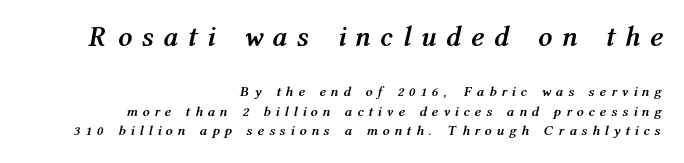
Q: Is the text bold? A: Yes.
Q: Is the text italic (slanted)? A: Yes, it leans right by about 12 degrees.
Q: Is the text underlined? A: No.
Q: How is the paragraph aligned? A: Right-aligned.
Q: Is the spacing between letters normal or unusually wide? A: Unusually wide.
Q: Is the spacing between lines tight, normal or loose? A: Normal.
Q: Which block of text is set in a larger size, the first (top) or the second (bottom)? A: The first (top) one.
Q: Width (condensed, normal, or wide)? A: Condensed.
Q: Stroke contrast? A: Medium.
Q: x-height? A: Medium.
Q: Monospaced? A: No.
